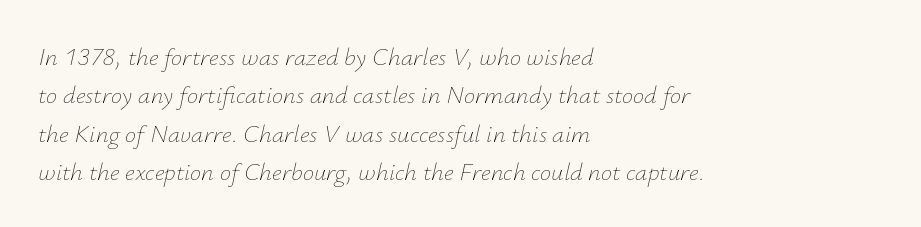
{"italic": "yes", "lean": "right", "slant_degrees": 12, "bold": "no", "underline": "no", "align": "left", "line_spacing": "normal", "line_spacing_ratio": 1.54, "letter_spacing": "normal", "letter_spacing_em": 0.0, "glyph_px": 25}
